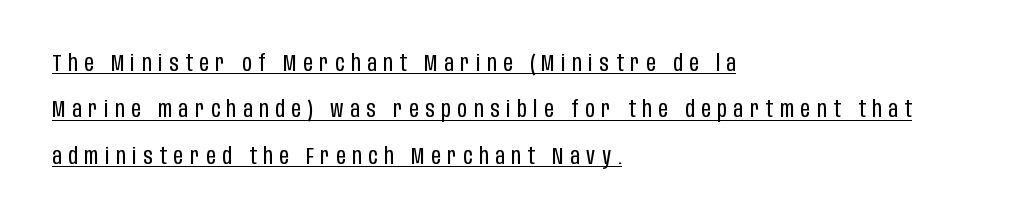
The image shows 23 px text type, upright; set left-aligned, loose line spacing (2.02x), unusually wide letter spacing (+0.3 em), underlined.
